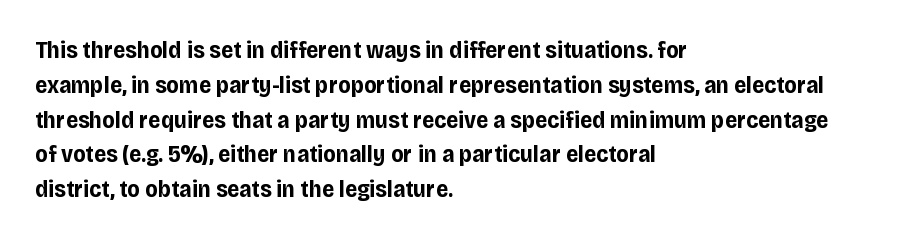
{"italic": "no", "bold": "yes", "underline": "no", "align": "left", "line_spacing": "normal", "line_spacing_ratio": 1.45, "letter_spacing": "normal", "letter_spacing_em": 0.0, "glyph_px": 24}
